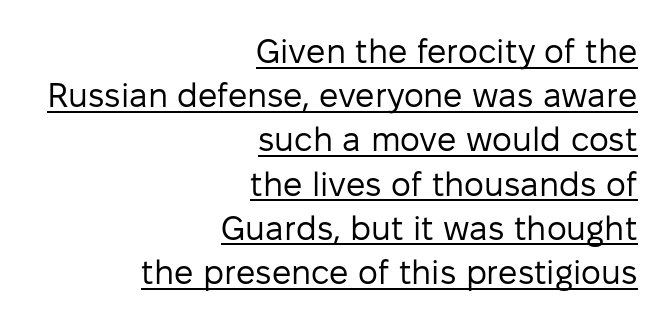
{"serif": "no", "italic": "no", "bold": "no", "weight": "regular", "width": "normal", "stroke_contrast": "low", "x_height": "medium", "monospaced": "no", "underline": "yes", "align": "right", "line_spacing": "normal", "line_spacing_ratio": 1.3, "letter_spacing": "normal", "letter_spacing_em": 0.0, "glyph_px": 34}
